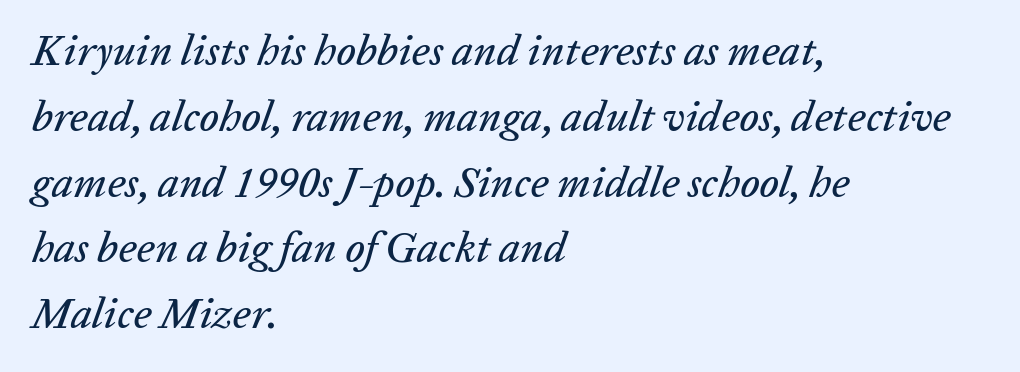
The image shows 43 px text type, italic (leaning right); set left-aligned, normal line spacing (1.53x), normal letter spacing, not underlined; low stroke contrast and a medium x-height.
